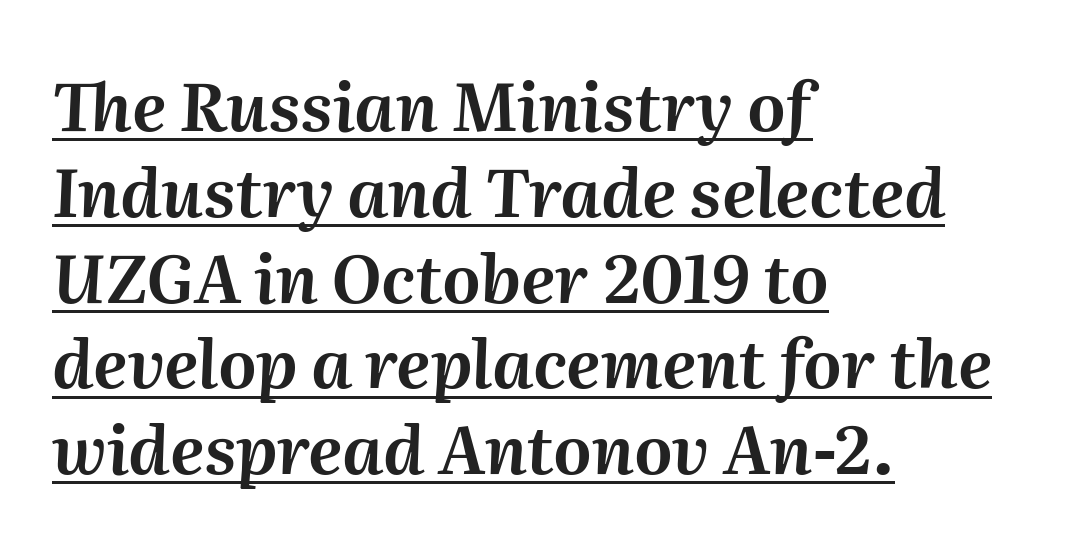
{"italic": "yes", "lean": "right", "slant_degrees": 2, "width": "normal", "stroke_contrast": "medium", "x_height": "medium", "monospaced": "no", "underline": "yes", "align": "left", "line_spacing": "normal", "line_spacing_ratio": 1.28, "letter_spacing": "normal", "letter_spacing_em": 0.0, "glyph_px": 67}
